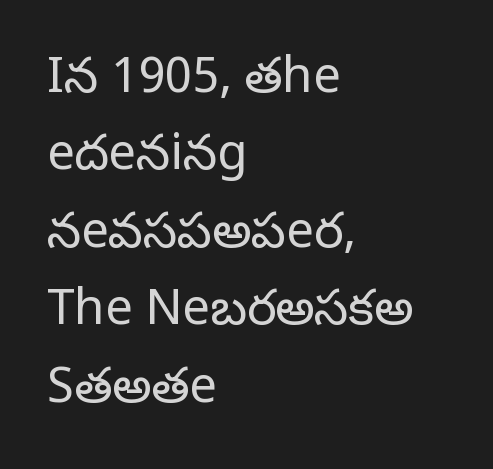
{"serif": "yes", "italic": "no", "bold": "no", "weight": "regular", "width": "normal", "stroke_contrast": "low", "x_height": "large", "monospaced": "no", "underline": "no", "align": "left", "line_spacing": "normal", "line_spacing_ratio": 1.58, "letter_spacing": "normal", "letter_spacing_em": 0.0, "glyph_px": 49}
